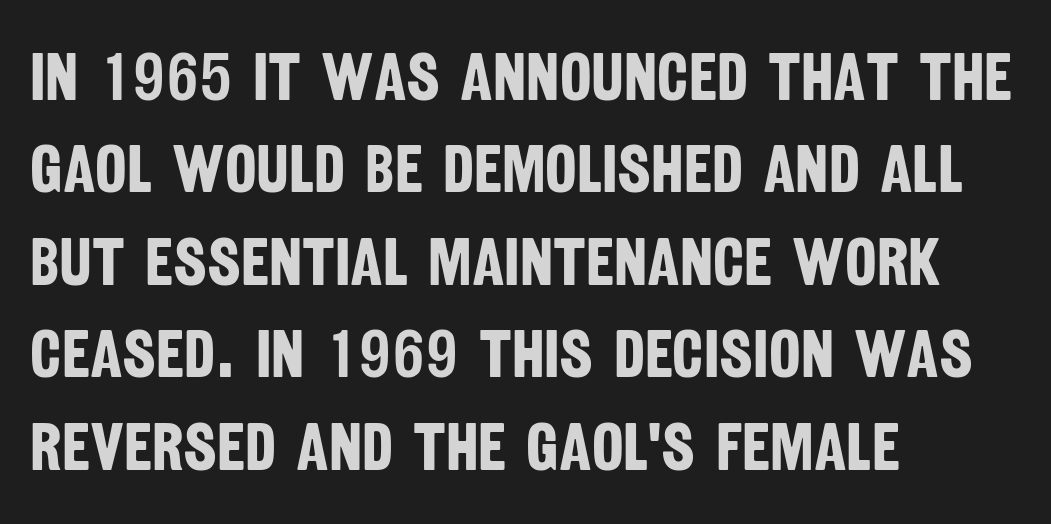
The image shows 67 px bold, condensed sans-serif type; set left-aligned, normal line spacing (1.38x), normal letter spacing, not underlined; low stroke contrast and a large x-height.
